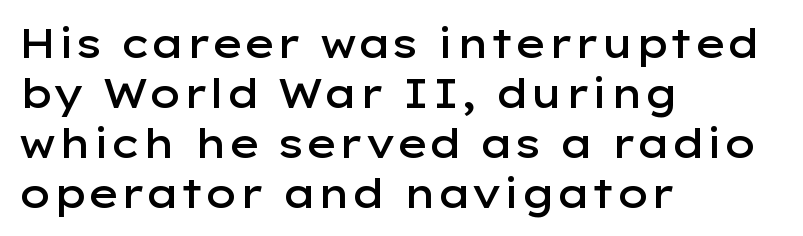
{"serif": "no", "italic": "no", "bold": "semi", "weight": "semibold", "width": "wide", "stroke_contrast": "low", "x_height": "medium", "monospaced": "no", "underline": "no", "align": "left", "line_spacing": "normal", "line_spacing_ratio": 1.25, "letter_spacing": "normal", "letter_spacing_em": 0.0, "glyph_px": 40}
